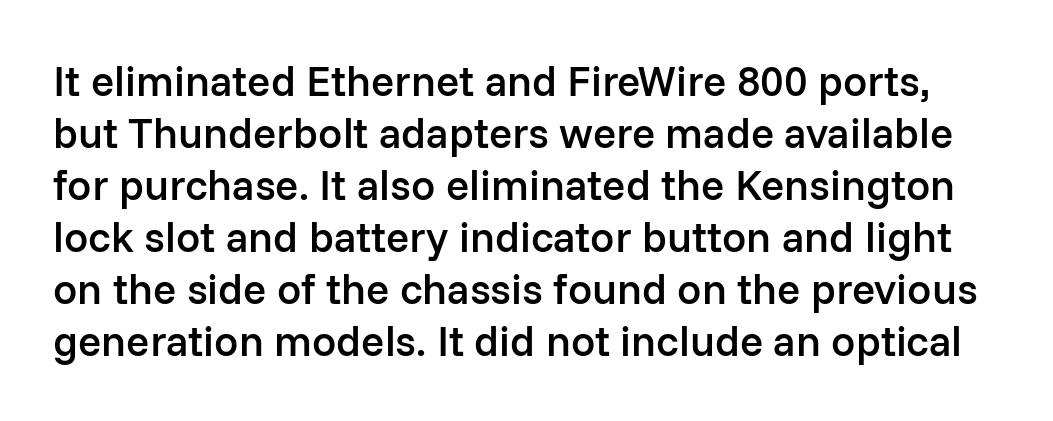
{"serif": "no", "italic": "no", "bold": "semi", "weight": "semibold", "width": "normal", "stroke_contrast": "low", "x_height": "medium", "monospaced": "no", "underline": "no", "line_spacing_ratio": 1.21, "letter_spacing": "normal", "letter_spacing_em": 0.0, "glyph_px": 43}
